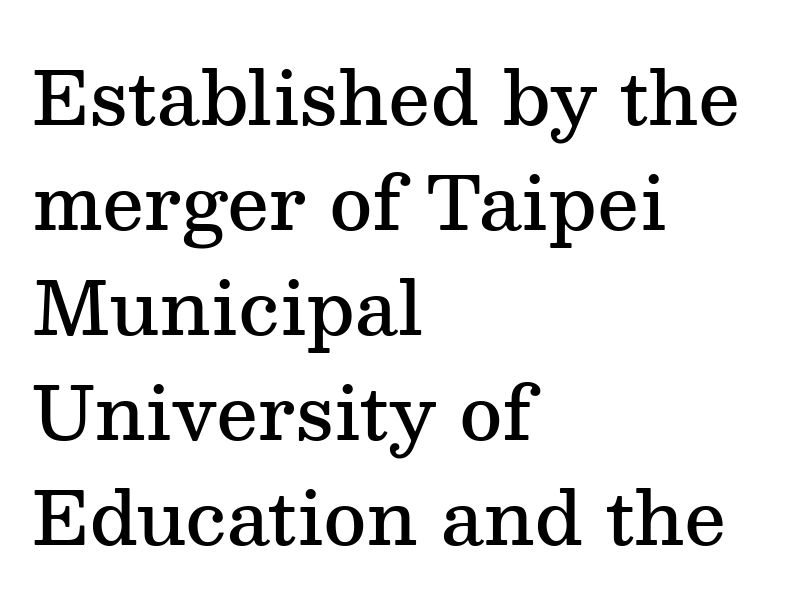
Q: Is the text bold? A: Semi-bold.
Q: Is the text italic (slanted)? A: No, it is upright.
Q: Is the typeface a serif or a sans-serif typeface? A: Serif.
Q: Is the text underlined? A: No.
Q: How is the paragraph aligned? A: Left-aligned.
Q: Is the spacing between letters normal or unusually wide? A: Normal.
Q: Is the spacing between lines tight, normal or loose? A: Normal.
Q: Width (condensed, normal, or wide)? A: Normal.
Q: Stroke contrast? A: Medium.
Q: x-height? A: Medium.
Q: Monospaced? A: No.
